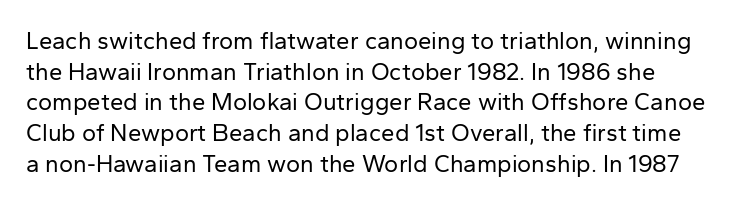
Q: Is the text bold? A: No.
Q: Is the text italic (slanted)? A: No, it is upright.
Q: Is the text underlined? A: No.
Q: Is the spacing between letters normal or unusually wide? A: Normal.
Q: Is the spacing between lines tight, normal or loose? A: Normal.
